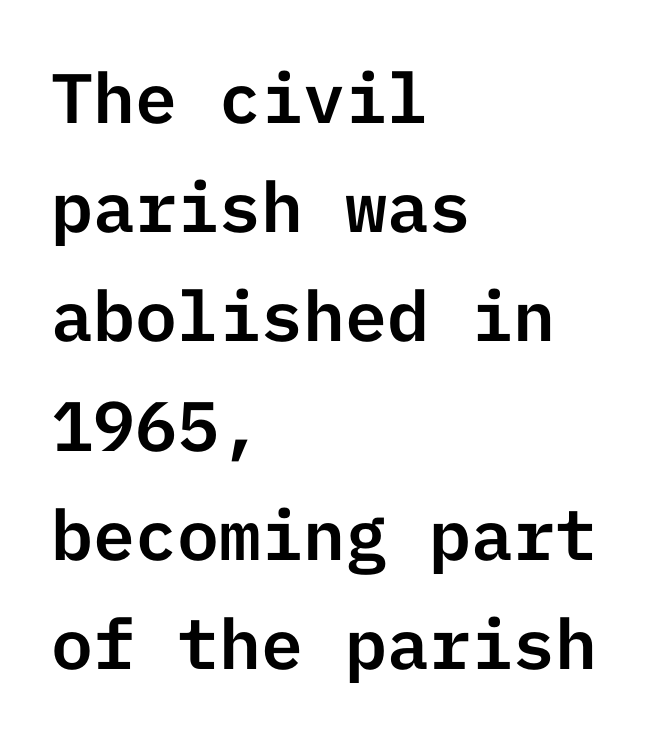
Q: Is the text italic (slanted)? A: No, it is upright.
Q: Is the typeface a serif or a sans-serif typeface? A: Sans-serif.
Q: Is the text underlined? A: No.
Q: How is the paragraph aligned? A: Left-aligned.
Q: Is the spacing between letters normal or unusually wide? A: Normal.
Q: Is the spacing between lines tight, normal or loose? A: Normal.
Q: Width (condensed, normal, or wide)? A: Normal.
Q: Stroke contrast? A: Low.
Q: x-height? A: Medium.
